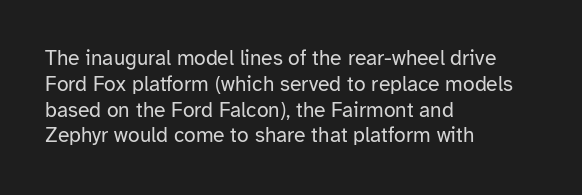
Visually the block forms a straight wall on the left and a jagged coastline on the right. This sample uses plain, unmodified letter spacing. The face looks like a standard text weight, possibly lighter. Check under the words: just untouched page. Does the lettering tilt? It doesn't — this is upright.
